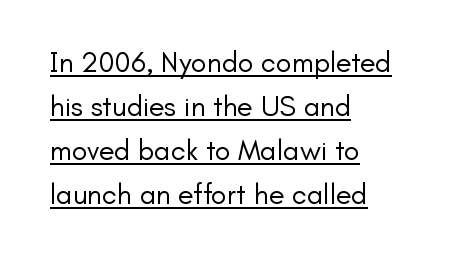
These lines are composed in type without serifs. Is there any slant? The stems are plumb. The letters look calm and open, with moderate or lighter stems. Vertically, the passage feels balanced, rows spaced as you'd expect.
